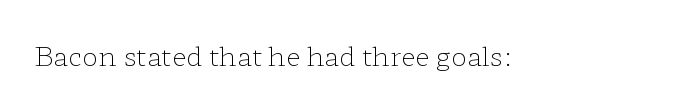
Q: Is the text bold? A: No.
Q: Is the text italic (slanted)? A: No, it is upright.
Q: Is the text underlined? A: No.
Q: Is the spacing between letters normal or unusually wide? A: Normal.
